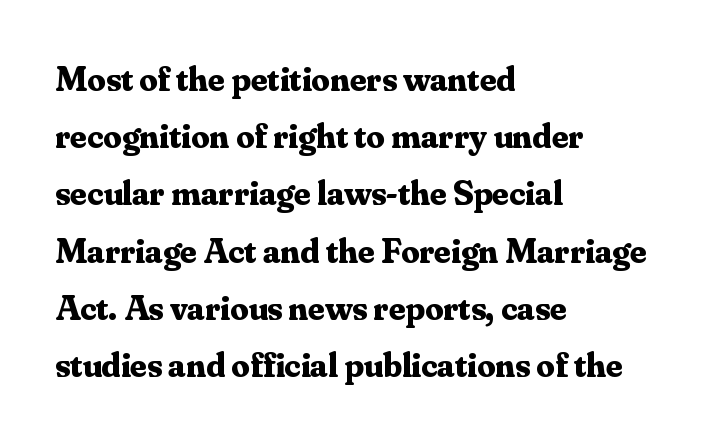
{"serif": "yes", "italic": "no", "bold": "yes", "weight": "bold", "width": "normal", "stroke_contrast": "medium", "x_height": "small", "monospaced": "no", "underline": "no", "align": "left", "line_spacing": "normal", "line_spacing_ratio": 1.59, "letter_spacing": "normal", "letter_spacing_em": 0.0, "glyph_px": 36}
